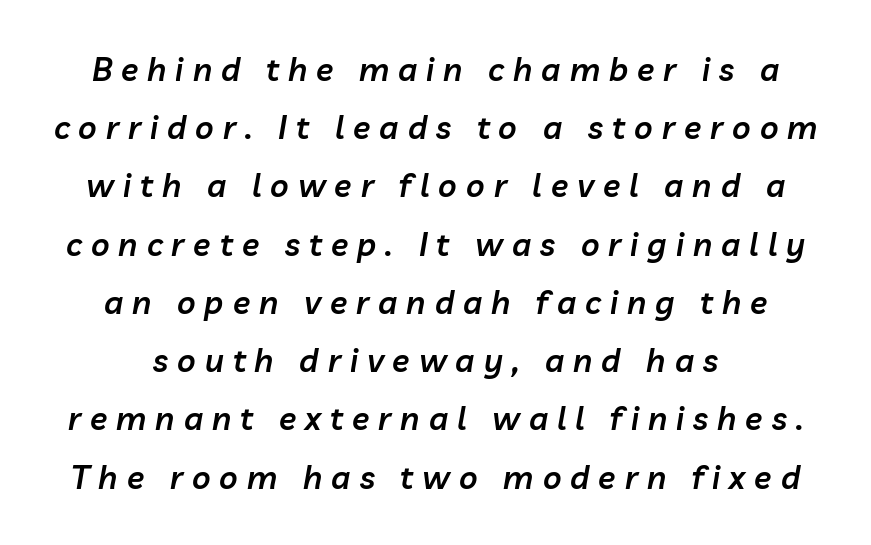
The image shows 32 px semibold type, italic (leaning right); set line spacing 1.82x, unusually wide letter spacing (+0.28 em), not underlined; low stroke contrast and a medium x-height.
